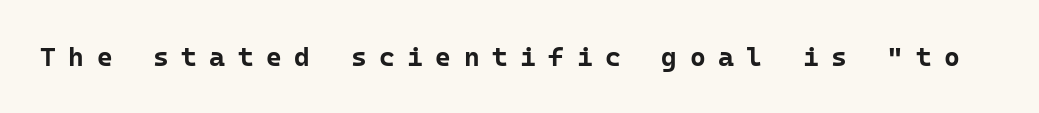
{"italic": "no", "bold": "yes", "underline": "no", "letter_spacing": "wide", "letter_spacing_em": 0.46, "glyph_px": 27}
